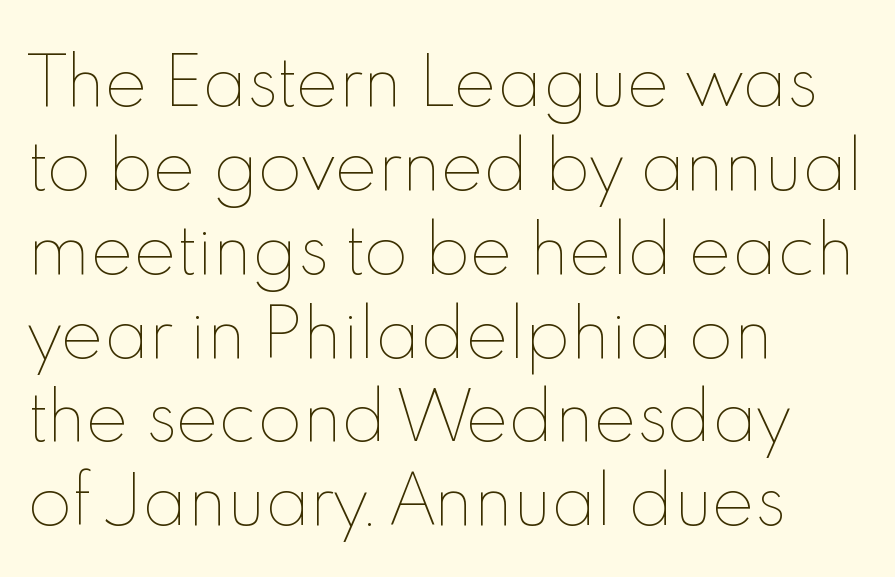
Q: Is the text bold? A: No.
Q: Is the text italic (slanted)? A: No, it is upright.
Q: Is the text underlined? A: No.
Q: How is the paragraph aligned? A: Left-aligned.
Q: Is the spacing between letters normal or unusually wide? A: Normal.
Q: Is the spacing between lines tight, normal or loose? A: Normal.
Q: Width (condensed, normal, or wide)? A: Normal.
Q: x-height? A: Small.
Q: Monospaced? A: No.
